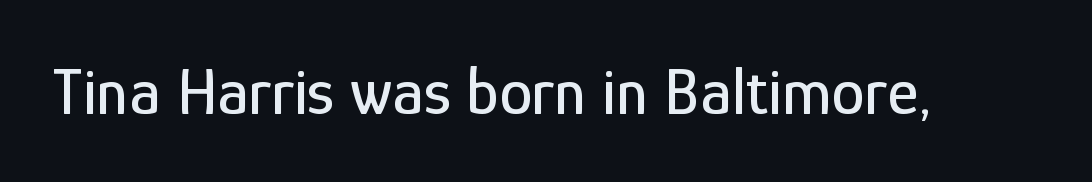
The image shows 67 px condensed sans-serif type, upright; set normal letter spacing, not underlined; low stroke contrast and a medium x-height.
